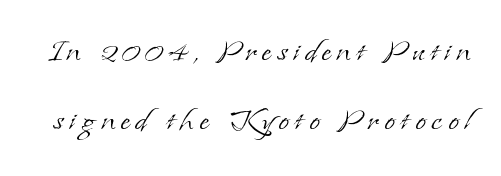
{"serif": "yes", "bold": "no", "weight": "light", "width": "normal", "stroke_contrast": "low", "x_height": "small", "monospaced": "no", "underline": "no", "line_spacing_ratio": 1.78, "glyph_px": 39}
